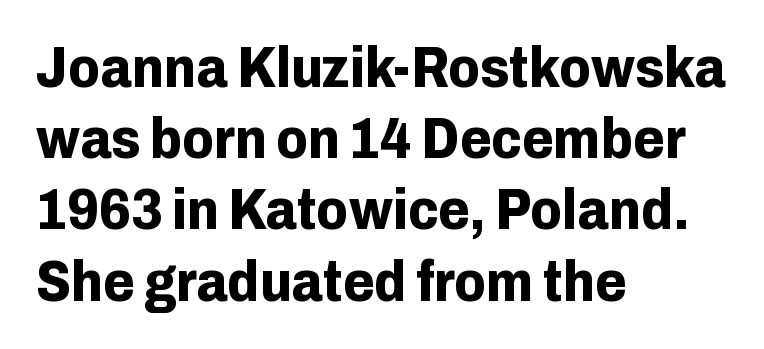
{"serif": "no", "italic": "no", "bold": "yes", "weight": "bold", "width": "normal", "stroke_contrast": "low", "x_height": "medium", "monospaced": "no", "underline": "no", "align": "left", "line_spacing": "normal", "line_spacing_ratio": 1.25, "letter_spacing": "normal", "letter_spacing_em": 0.0, "glyph_px": 57}
